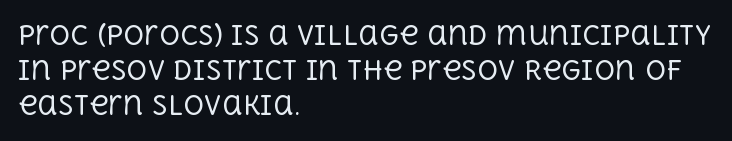
The image shows 26 px text type, upright; set left-aligned, normal line spacing (1.35x), normal letter spacing, not underlined.
